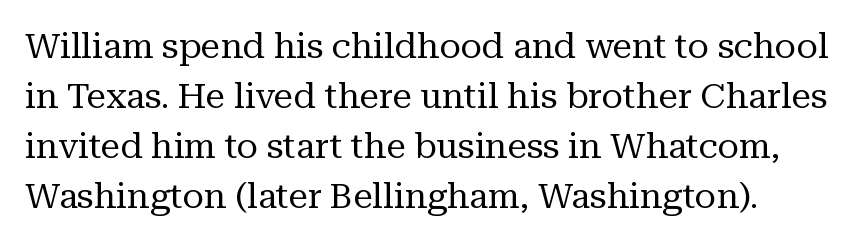
Just letters on the line, the space beneath them empty. Posture: vertical. No chunkiness to these letters — they're not bold. Classification — serif.
